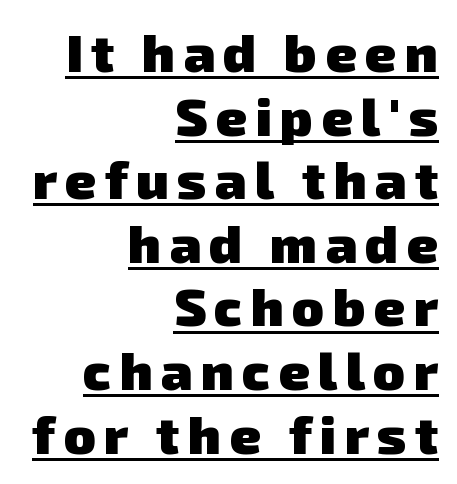
The image shows 53 px heavy sans-serif type; set right-aligned, line spacing 1.2x, underlined; low stroke contrast and a medium x-height.
